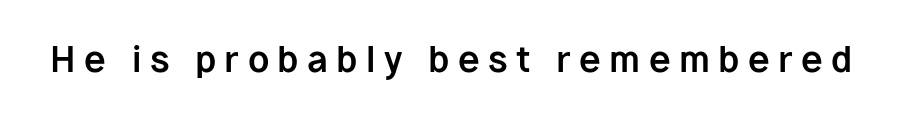
The image shows 35 px bold sans-serif type, upright; set unusually wide letter spacing (+0.24 em), not underlined; low stroke contrast and a medium x-height.
